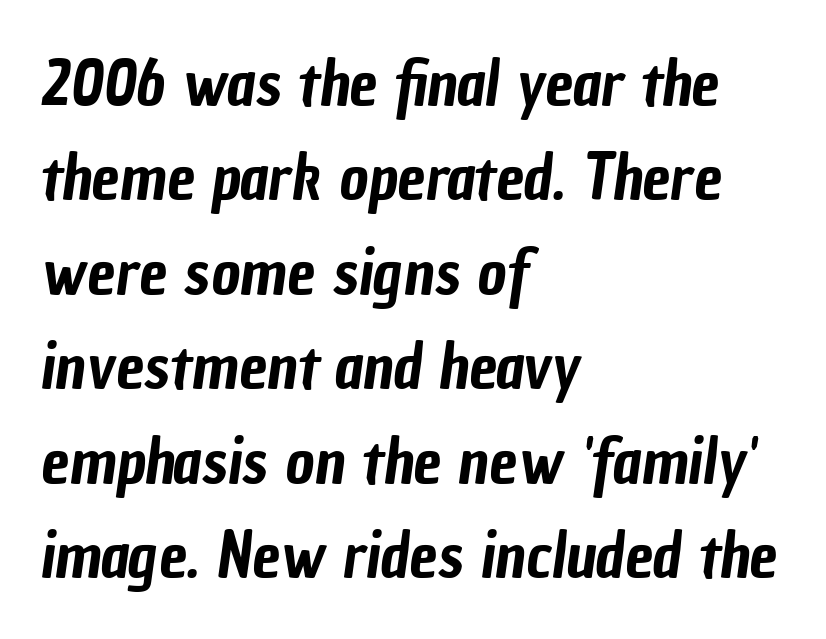
Casual observation: everything's shoved over to the left. The glyphs in this specimen are sans serif. Any mark beneath the type? The region is blank. Leading matches the norm, producing a regular column. Think of a printed novel: that variable character pitch is what you see here.
